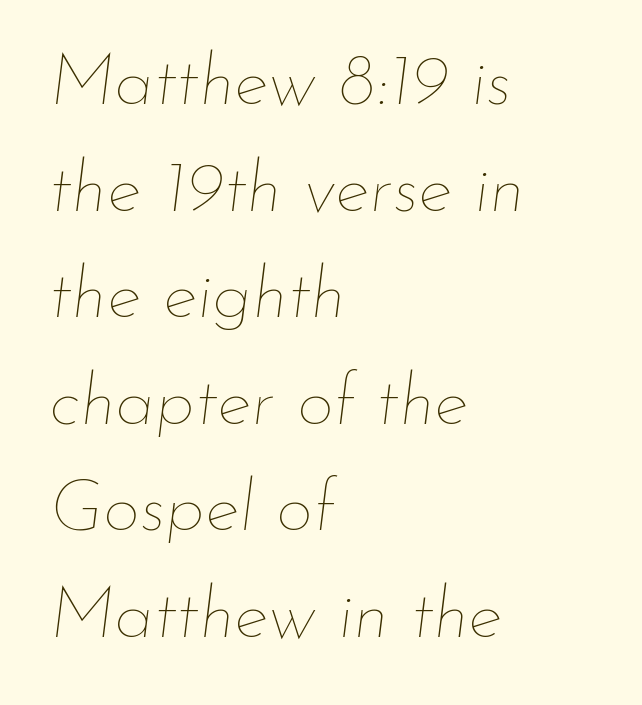
Q: Is the text bold? A: No.
Q: Is the text italic (slanted)? A: Yes, it leans right by about 7 degrees.
Q: Is the text underlined? A: No.
Q: How is the paragraph aligned? A: Left-aligned.
Q: Is the spacing between letters normal or unusually wide? A: Normal.
Q: Is the spacing between lines tight, normal or loose? A: Normal.
Q: Width (condensed, normal, or wide)? A: Normal.
Q: Stroke contrast? A: Low.
Q: x-height? A: Small.
Q: Monospaced? A: No.
